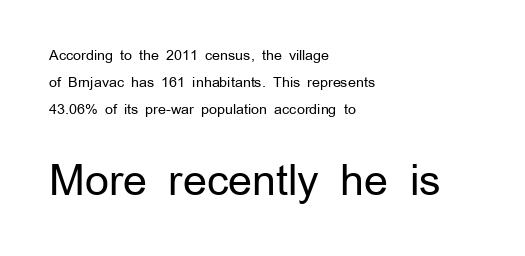
Type size steps up from the first block to the second. Letter spacing: default. Honestly, there is no underline to notice here at all. The passage shown is typeset with a sans-serif family. Note the varied advance widths — an 'i' is clearly narrower than an 'm'.
